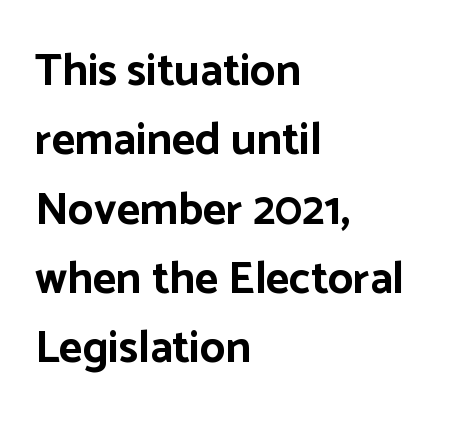
Q: Is the text bold? A: Yes.
Q: Is the text italic (slanted)? A: No, it is upright.
Q: Is the typeface a serif or a sans-serif typeface? A: Sans-serif.
Q: Is the text underlined? A: No.
Q: How is the paragraph aligned? A: Left-aligned.
Q: Is the spacing between letters normal or unusually wide? A: Normal.
Q: Is the spacing between lines tight, normal or loose? A: Normal.
Q: Width (condensed, normal, or wide)? A: Normal.
Q: Stroke contrast? A: Low.
Q: x-height? A: Medium.
Q: Monospaced? A: No.
